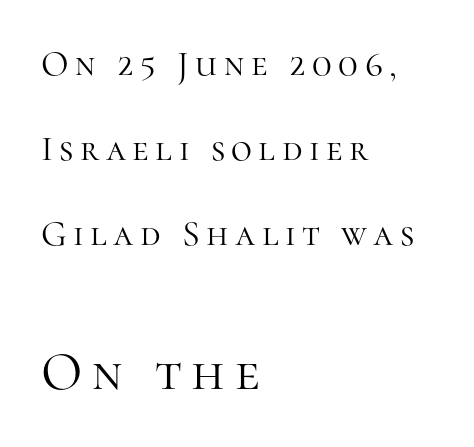
The image shows 54 px light serif type, upright; set left-aligned, loose line spacing (2.36x), not underlined; the second (bottom) block is 1.5x larger; high stroke contrast and a medium x-height.
